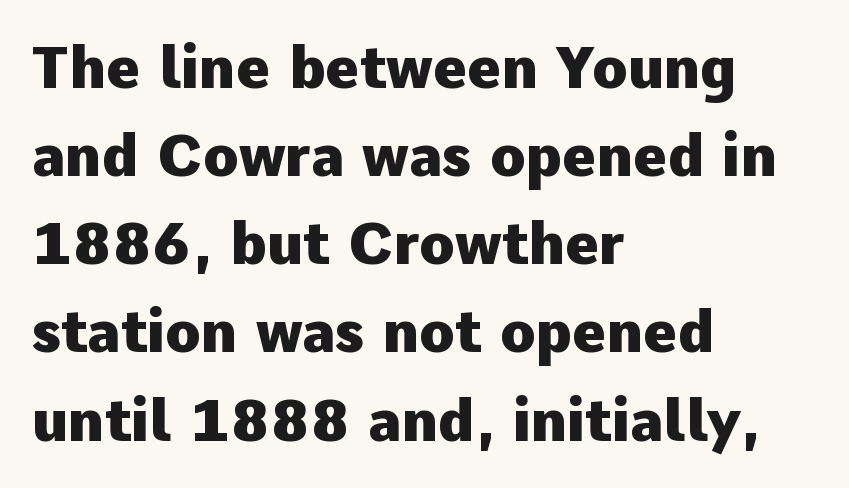
Q: Is the text bold? A: Yes.
Q: Is the text italic (slanted)? A: No, it is upright.
Q: Is the typeface a serif or a sans-serif typeface? A: Sans-serif.
Q: Is the text underlined? A: No.
Q: How is the paragraph aligned? A: Left-aligned.
Q: Is the spacing between letters normal or unusually wide? A: Normal.
Q: Is the spacing between lines tight, normal or loose? A: Normal.
Q: Width (condensed, normal, or wide)? A: Normal.
Q: Stroke contrast? A: Low.
Q: x-height? A: Medium.
Q: Monospaced? A: No.
